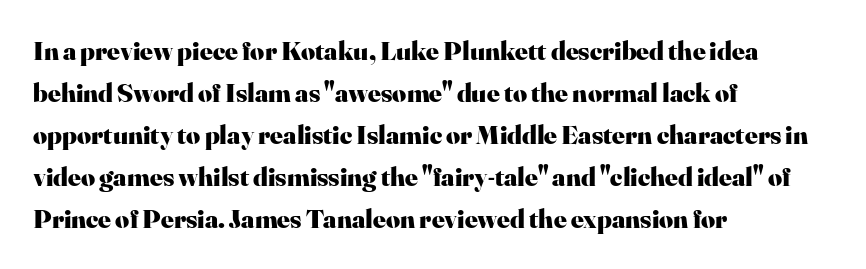
The image shows 27 px bold type, upright; set left-aligned, normal line spacing (1.56x), normal letter spacing, not underlined.
